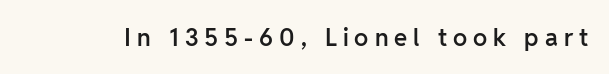
Q: Is the text bold? A: Semi-bold.
Q: Is the text italic (slanted)? A: No, it is upright.
Q: Is the text underlined? A: No.
Q: Is the spacing between letters normal or unusually wide? A: Unusually wide.
